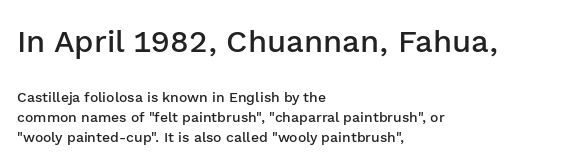
The glyphs have the mass of a demibold cut, below bold. Does the lettering tilt? It doesn't — this is upright. Compared with typical paragraphs, the rows here are spaced about the same. Block one is the big one; block two sits smaller underneath.
